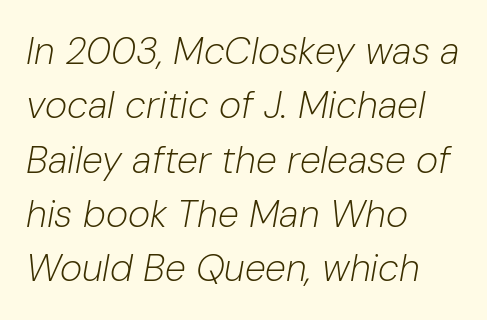
The image shows 38 px light type, italic (leaning right); set left-aligned, normal line spacing (1.43x), normal letter spacing, not underlined; low stroke contrast and a medium x-height.
